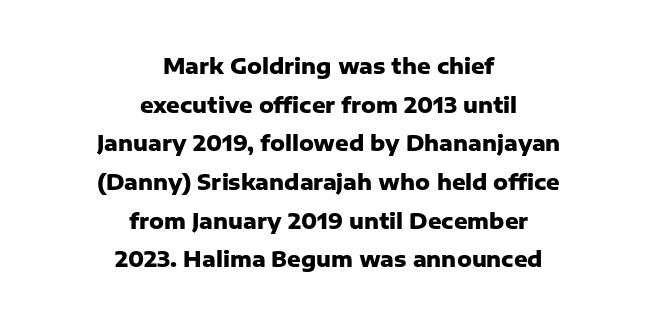
The image shows 21 px bold type, upright; set centered, line spacing 1.84x, normal letter spacing, not underlined.
